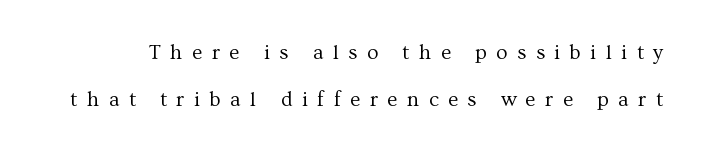
Q: Is the text bold? A: No.
Q: Is the text italic (slanted)? A: No, it is upright.
Q: Is the text underlined? A: No.
Q: Is the spacing between letters normal or unusually wide? A: Unusually wide.
Q: Is the spacing between lines tight, normal or loose? A: Loose.
